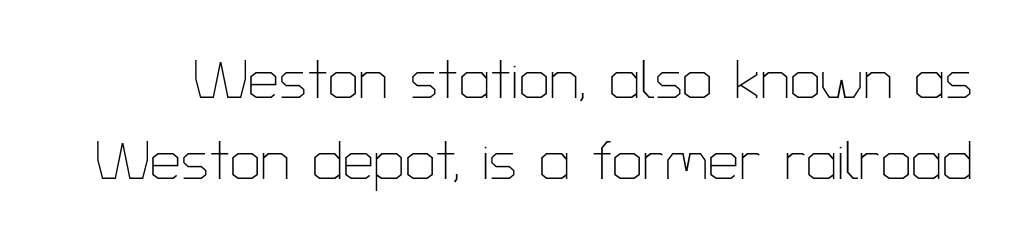
Line spacing here is normal. Serif or sans? Sans — the stroke terminals are bare. Looks like regular typesetting: each glyph gets only the width it needs. The zone under the glyphs is completely vacant. Posture: straight, roman, zero tilt.
